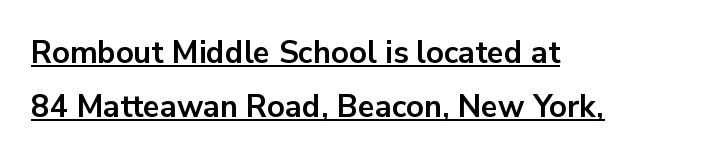
Check where the strokes stop: nothing finishes them off — pure sans. Designer's note — italics off, roman on. The passage shown is typed in a proportional face where columns would drift. Compared with a centered layout, this one pins lines to the left instead.
